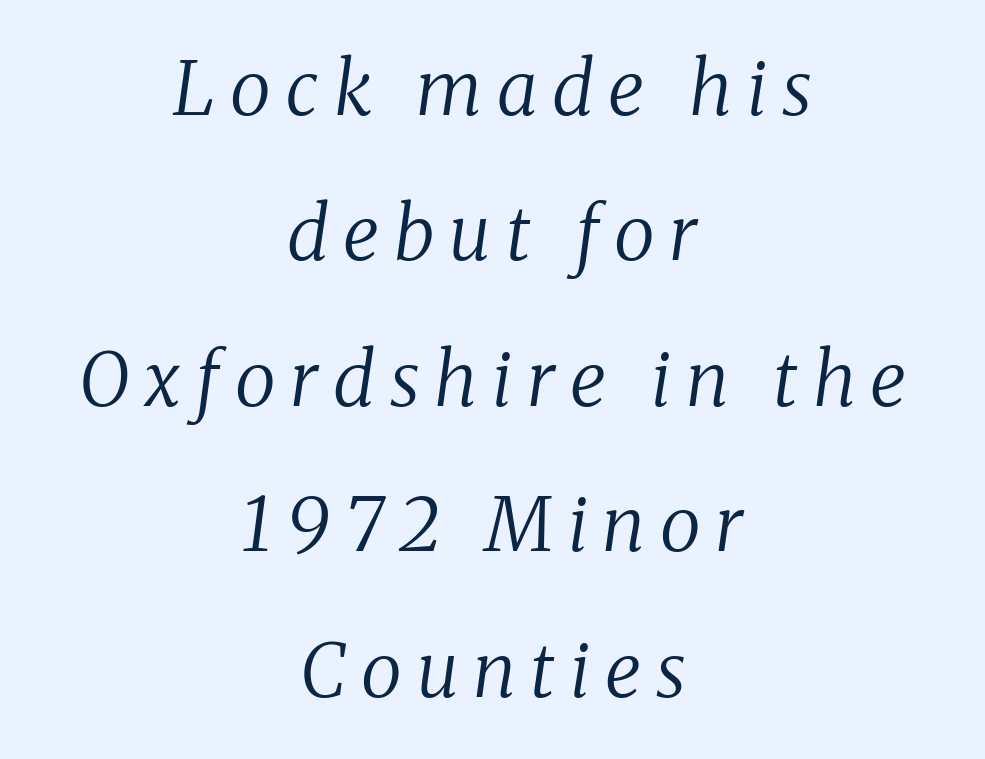
Q: Is the text bold? A: No.
Q: Is the text italic (slanted)? A: Yes, it leans right by about 8 degrees.
Q: Is the typeface a serif or a sans-serif typeface? A: Serif.
Q: Is the text underlined? A: No.
Q: How is the paragraph aligned? A: Centered.
Q: Is the spacing between letters normal or unusually wide? A: Unusually wide.
Q: Is the spacing between lines tight, normal or loose? A: Loose.
Q: Width (condensed, normal, or wide)? A: Normal.
Q: Stroke contrast? A: Medium.
Q: x-height? A: Medium.
Q: Monospaced? A: No.
